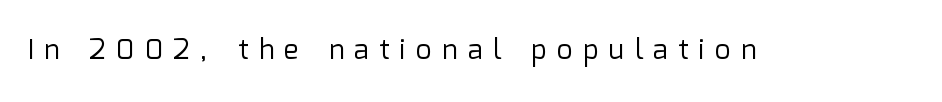
Do the characters align in a grid? No, the font is proportional. Caption: face not bold, strokes unweighted. Each row of text sits above clean, open space. Italic? Not at all — the glyphs are vertical. In terms of letterform style, serifs are entirely absent.
